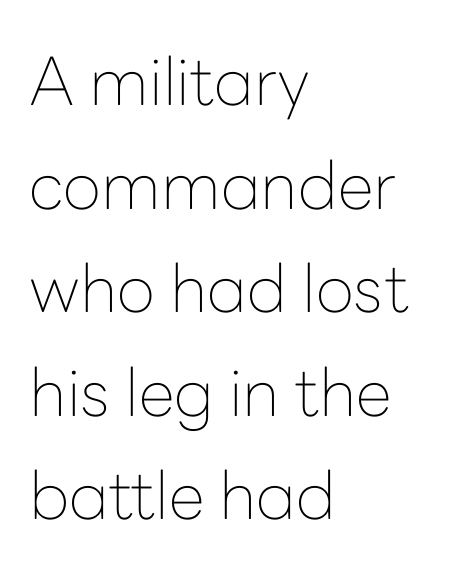
Note the varied advance widths — an 'i' is clearly narrower than an 'm'. The text was rendered using a sans face with plain stroke endings. Do the letters lean? They stand straight. The font sits on the lighter half of the weight spectrum, regular included. Rule under the text: the space is simply empty. In terms of letterspacing, this is plain default setting.
